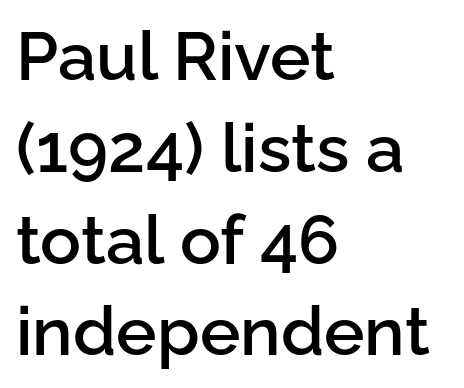
All the whitespace from short lines collects on the right. Spacing verdict: proportional, widths tailored to each character. These lines carry some extra weight — a demibold, not a full bold. The rendering uses a moderate line-height, typical for paragraphs. Only glyphs here, with clear space below each row. The type sits square on the baseline with zero lean.
